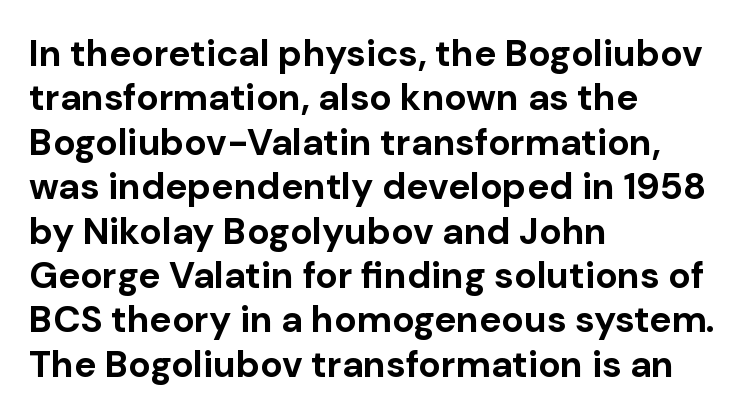
Do the characters align in a grid? No, the font is proportional. Casual observation: everything's shoved over to the left. Tracking here is standard; glyphs follow each other at the usual distance. What weight is shown? A full bold with thick strokes. Words float on clear page, feet unadorned. Italic? Not at all — the glyphs are vertical.
